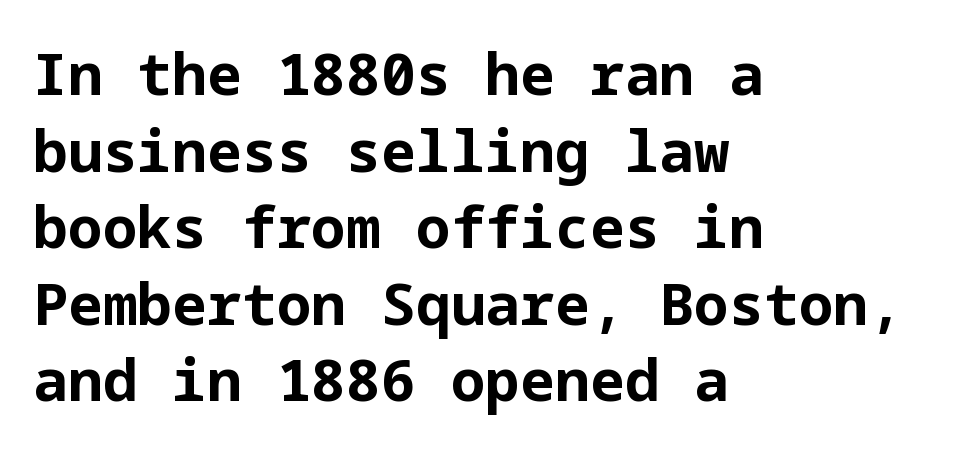
Q: Is the text bold? A: Yes.
Q: Is the text italic (slanted)? A: No, it is upright.
Q: Is the typeface a serif or a sans-serif typeface? A: Sans-serif.
Q: Is the text underlined? A: No.
Q: How is the paragraph aligned? A: Left-aligned.
Q: Is the spacing between letters normal or unusually wide? A: Normal.
Q: Is the spacing between lines tight, normal or loose? A: Normal.
Q: Width (condensed, normal, or wide)? A: Normal.
Q: Stroke contrast? A: Low.
Q: x-height? A: Medium.
